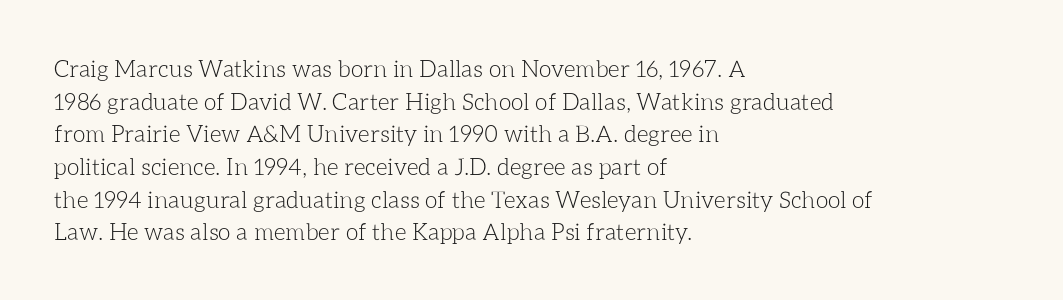
The image shows 23 px text type, upright; set left-aligned, normal line spacing (1.42x), normal letter spacing, not underlined.
